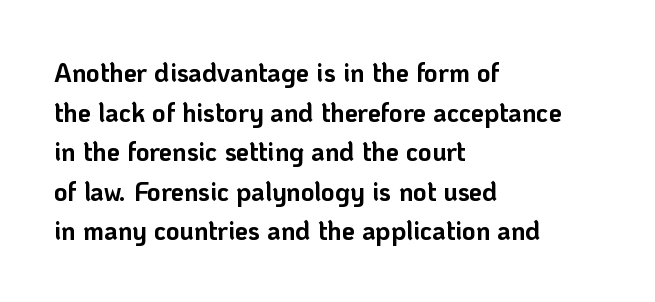
Q: Is the text bold? A: Yes.
Q: Is the text italic (slanted)? A: No, it is upright.
Q: Is the text underlined? A: No.
Q: How is the paragraph aligned? A: Left-aligned.
Q: Is the spacing between letters normal or unusually wide? A: Normal.
Q: Is the spacing between lines tight, normal or loose? A: Normal.
